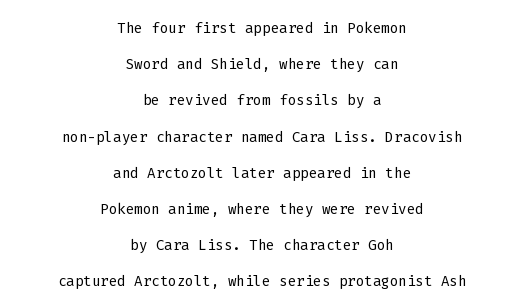
Q: Is the text bold? A: No.
Q: Is the text italic (slanted)? A: No, it is upright.
Q: Is the text underlined? A: No.
Q: How is the paragraph aligned? A: Centered.
Q: Is the spacing between letters normal or unusually wide? A: Normal.
